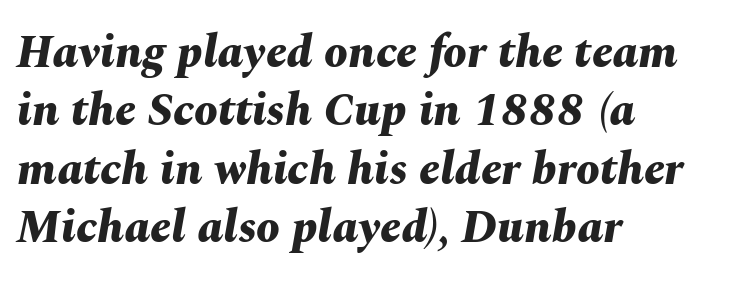
The image shows 47 px bold type, italic (leaning right); set left-aligned, line spacing 1.24x, normal letter spacing, not underlined; medium stroke contrast and a medium x-height.
